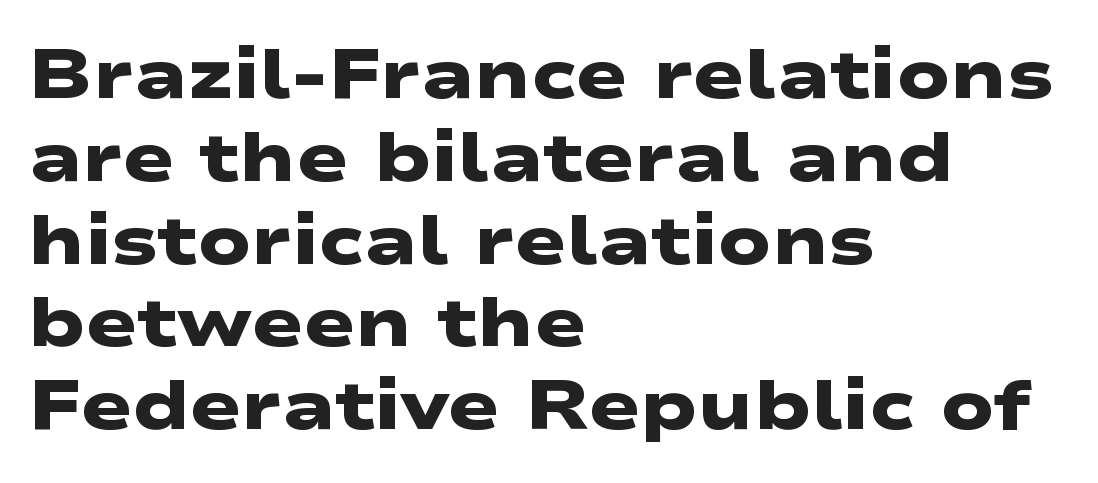
Q: Is the text bold? A: Yes.
Q: Is the typeface a serif or a sans-serif typeface? A: Sans-serif.
Q: Is the text underlined? A: No.
Q: How is the paragraph aligned? A: Left-aligned.
Q: Is the spacing between letters normal or unusually wide? A: Normal.
Q: Width (condensed, normal, or wide)? A: Wide.
Q: Stroke contrast? A: Low.
Q: x-height? A: Medium.
Q: Monospaced? A: No.
